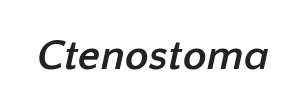
Q: Is the text bold? A: Yes.
Q: Is the typeface a serif or a sans-serif typeface? A: Sans-serif.
Q: Is the text underlined? A: No.
Q: Is the spacing between letters normal or unusually wide? A: Normal.
Q: Width (condensed, normal, or wide)? A: Normal.
Q: Stroke contrast? A: Low.
Q: x-height? A: Medium.
Q: Monospaced? A: No.
